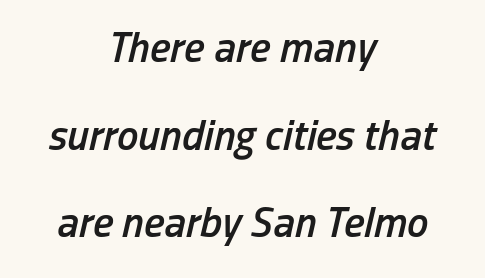
Q: Is the text bold? A: Semi-bold.
Q: Is the text italic (slanted)? A: Yes, it leans right by about 13 degrees.
Q: Is the text underlined? A: No.
Q: How is the paragraph aligned? A: Centered.
Q: Is the spacing between letters normal or unusually wide? A: Normal.
Q: Is the spacing between lines tight, normal or loose? A: Loose.
Q: Width (condensed, normal, or wide)? A: Condensed.
Q: Stroke contrast? A: Low.
Q: x-height? A: Medium.
Q: Monospaced? A: No.
